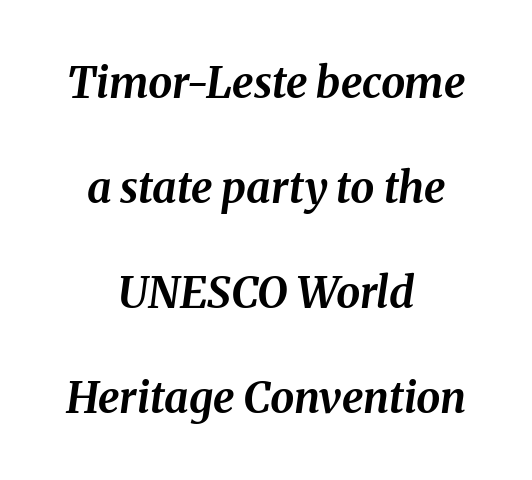
Q: Is the text bold? A: Yes.
Q: Is the text italic (slanted)? A: Yes, it leans right by about 8 degrees.
Q: Is the text underlined? A: No.
Q: How is the paragraph aligned? A: Centered.
Q: Is the spacing between letters normal or unusually wide? A: Normal.
Q: Is the spacing between lines tight, normal or loose? A: Loose.
Q: Width (condensed, normal, or wide)? A: Normal.
Q: Stroke contrast? A: Medium.
Q: x-height? A: Medium.
Q: Monospaced? A: No.
